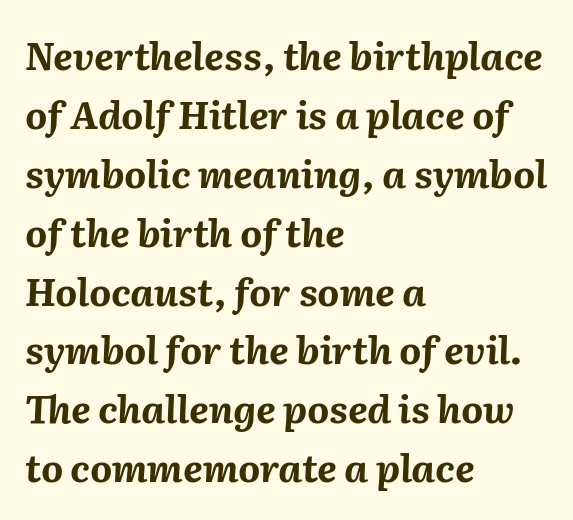
{"italic": "yes", "lean": "right", "slant_degrees": 2, "bold": "yes", "weight": "bold", "width": "normal", "stroke_contrast": "medium", "x_height": "medium", "monospaced": "no", "underline": "no", "align": "left", "line_spacing": "normal", "line_spacing_ratio": 1.55, "letter_spacing": "normal", "letter_spacing_em": 0.0, "glyph_px": 38}
